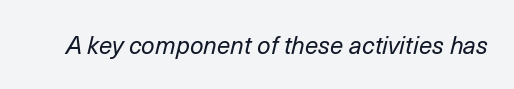
On a weight scale, this lands at 450 or below. The axis of the letterforms is tilted away from vertical. Nobody drew a line under any word here. Nobody touched the tracking dial on this one.
